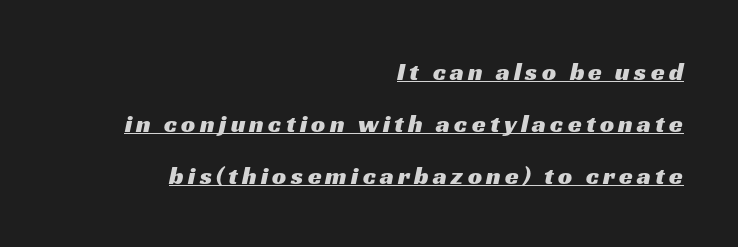
Q: Is the text underlined? A: Yes.
Q: How is the paragraph aligned? A: Right-aligned.
Q: Is the spacing between lines tight, normal or loose? A: Loose.
